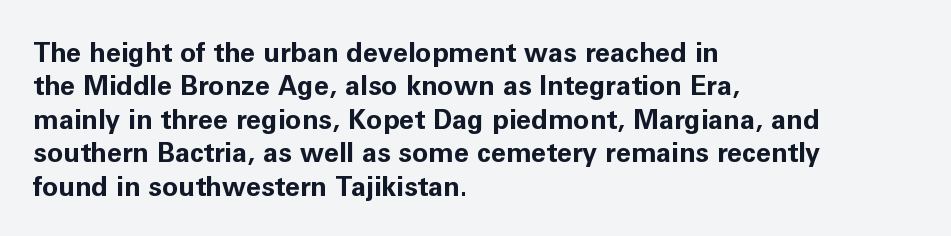
The image shows 27 px bold type, upright; set left-aligned, line spacing 1.24x, normal letter spacing, not underlined.
